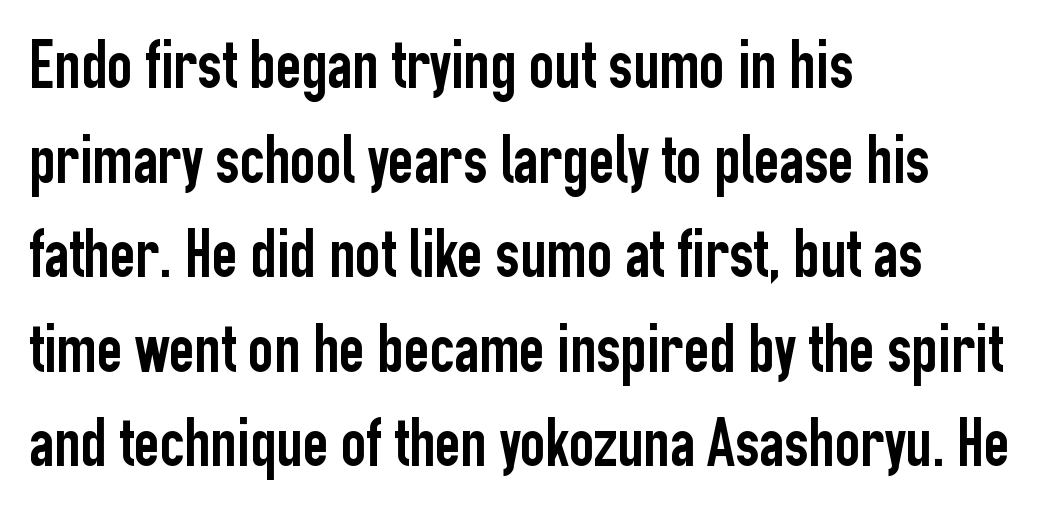
{"serif": "no", "italic": "no", "width": "condensed", "stroke_contrast": "low", "x_height": "medium", "monospaced": "no", "underline": "no", "align": "left", "line_spacing": "normal", "line_spacing_ratio": 1.37, "letter_spacing": "normal", "letter_spacing_em": 0.0, "glyph_px": 69}
